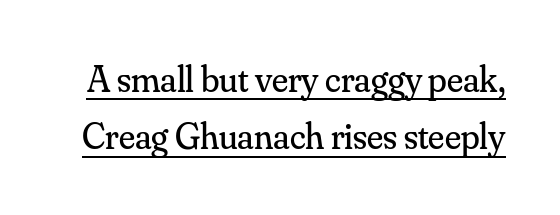
The face used here is proportionally spaced, like ordinary book or web type. The strokes carry an ordinary text weight at most. Quick note: not italic, upright. Somebody hit Ctrl+U on this one — the words are underlined.
